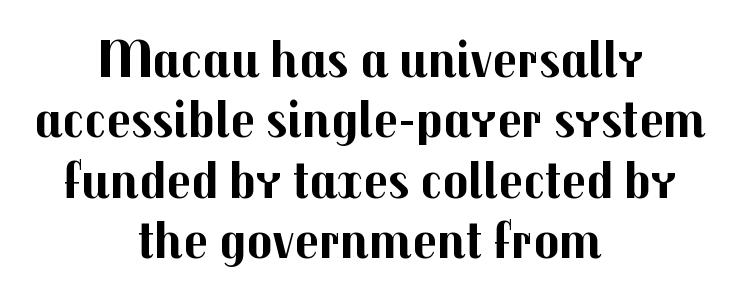
{"serif": "no", "italic": "no", "bold": "yes", "weight": "bold", "width": "normal", "stroke_contrast": "medium", "x_height": "medium", "monospaced": "no", "underline": "no", "align": "center", "line_spacing": "tight", "line_spacing_ratio": 1.12, "letter_spacing": "normal", "letter_spacing_em": 0.0, "glyph_px": 54}
